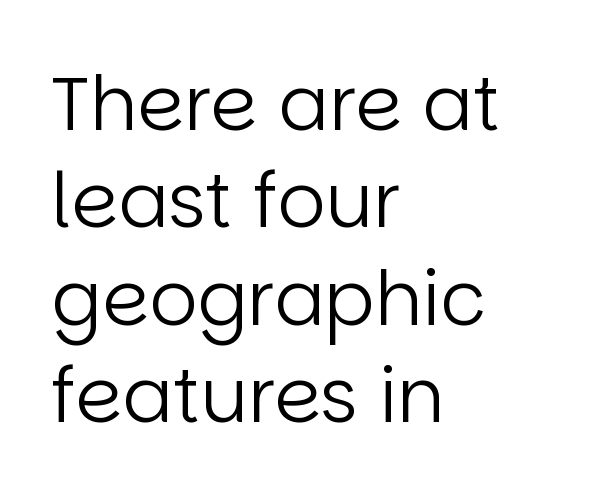
Q: Is the text bold? A: No.
Q: Is the text italic (slanted)? A: No, it is upright.
Q: Is the typeface a serif or a sans-serif typeface? A: Sans-serif.
Q: Is the text underlined? A: No.
Q: How is the paragraph aligned? A: Left-aligned.
Q: Is the spacing between letters normal or unusually wide? A: Normal.
Q: Is the spacing between lines tight, normal or loose? A: Normal.
Q: Width (condensed, normal, or wide)? A: Normal.
Q: Stroke contrast? A: Low.
Q: x-height? A: Large.
Q: Monospaced? A: No.
